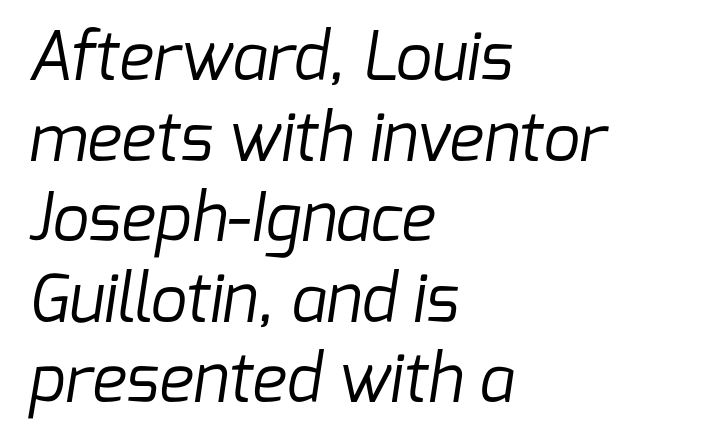
{"serif": "no", "bold": "no", "weight": "regular", "width": "normal", "stroke_contrast": "low", "x_height": "medium", "monospaced": "no", "underline": "no", "align": "left", "line_spacing_ratio": 1.24, "letter_spacing": "normal", "letter_spacing_em": 0.0, "glyph_px": 65}
